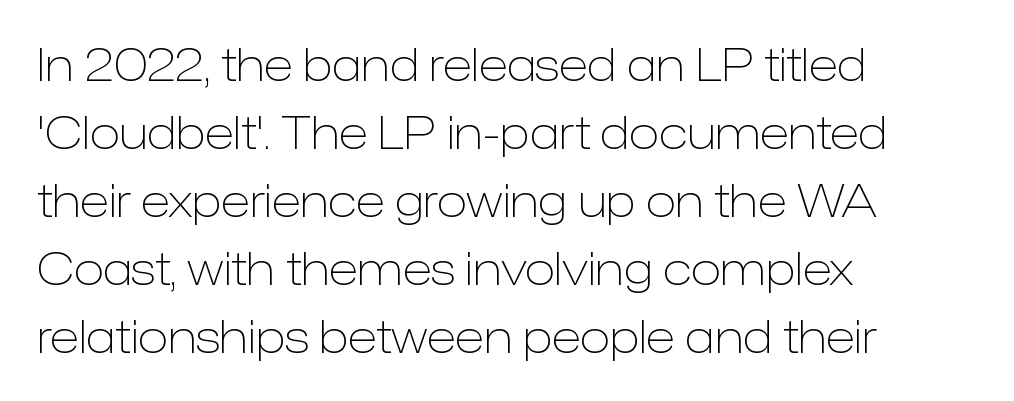
{"serif": "no", "italic": "no", "bold": "no", "weight": "light", "width": "normal", "stroke_contrast": "low", "x_height": "medium", "monospaced": "no", "underline": "no", "align": "left", "line_spacing": "normal", "line_spacing_ratio": 1.51, "letter_spacing": "normal", "letter_spacing_em": 0.0, "glyph_px": 45}
